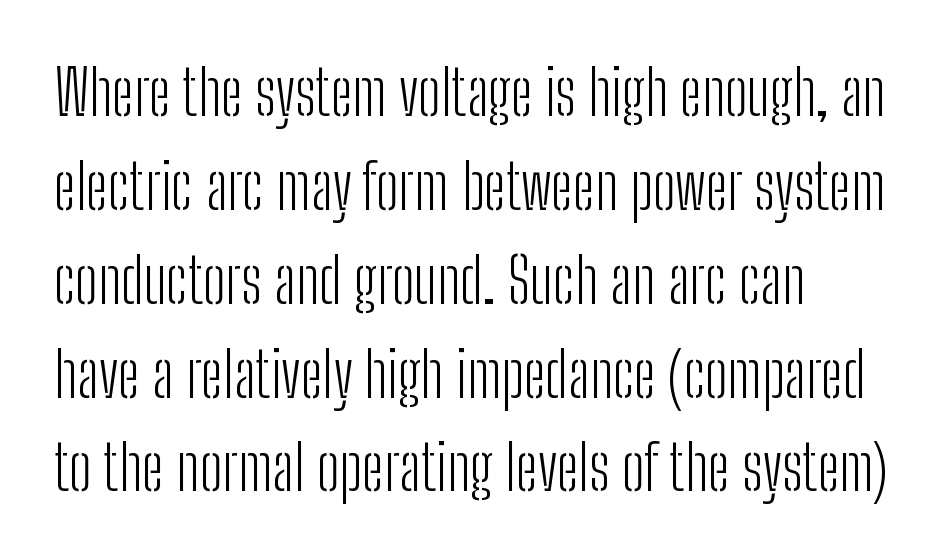
Normally led — the rows are evenly, conventionally spaced. Posture: upright roman. Here the designer chose a conventional face with non-uniform glyph widths. Lines of text with bare space underneath. The strokes are not fattened; the text isn't bold. There is no visible air inserted between adjacent glyphs.
